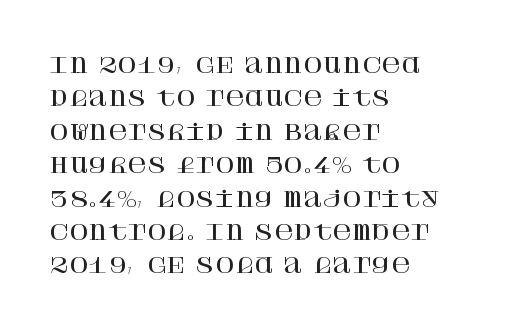
Nobody drew a line under any word here. A student would call this left alignment; a typographer would say flush left, rag right. Rendered with straight, roman letterforms. In terms of leading, this rendering sits right in the middle. Characters follow at the spacing the type designer built in.
